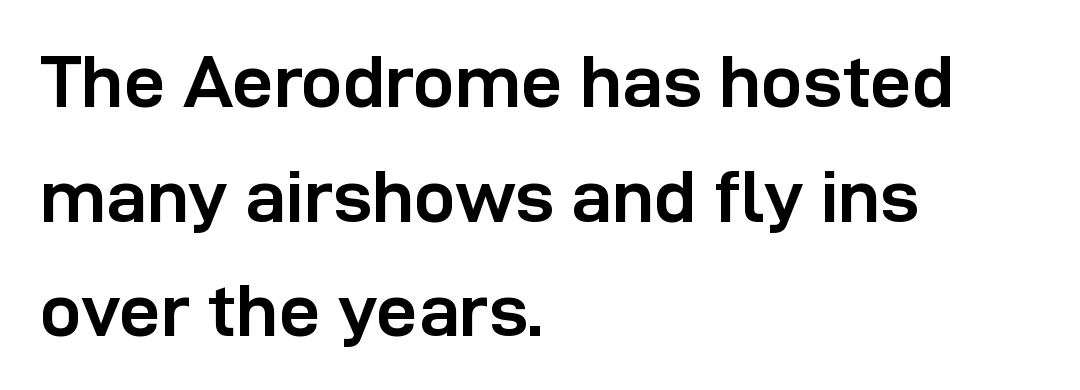
The image shows 74 px semibold sans-serif type, upright; set left-aligned, normal line spacing (1.55x), normal letter spacing, not underlined; low stroke contrast and a medium x-height.
